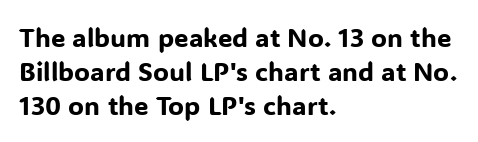
The passage is arranged the way most books set body copy — flush left. This is roman type, the default non-slanted kind. The rows are spaced the way most documents space them. The letterforms sit shoulder to shoulder at normal distance. Honestly, there is no underline to notice here at all.
